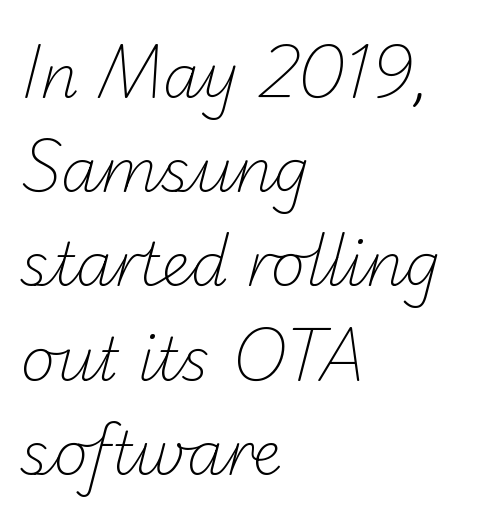
{"serif": "no", "bold": "no", "weight": "light", "width": "normal", "stroke_contrast": "low", "x_height": "small", "monospaced": "no", "underline": "no", "align": "left", "line_spacing": "normal", "line_spacing_ratio": 1.57, "letter_spacing": "normal", "letter_spacing_em": 0.0, "glyph_px": 60}
